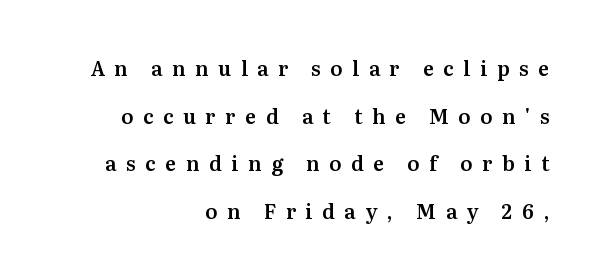
The image shows 20 px text type, upright; set right-aligned, loose line spacing (2.38x), unusually wide letter spacing (+0.48 em), not underlined.
